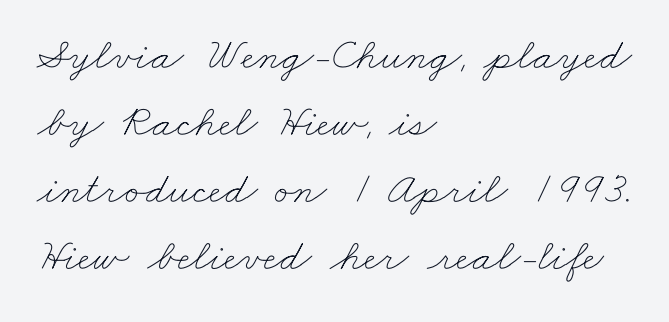
The image shows 45 px thin, wide type; set left-aligned, normal line spacing (1.49x), normal letter spacing, not underlined; low stroke contrast and a small x-height.
